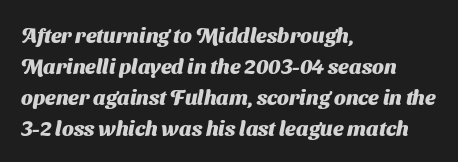
The space beneath each line is pristine and unruled. Words appear dense and cohesive because spacing is normal. Caption: bold face, heavy strokes. Notice how descenders clear the ascenders below comfortably — that's standard leading. Is the block centered? No — it sits flush against the left margin.
